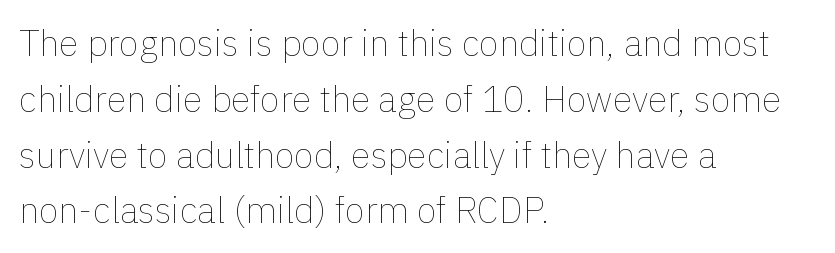
The image shows 36 px thin type, upright; set left-aligned, normal line spacing (1.55x), normal letter spacing, not underlined; a medium x-height.
